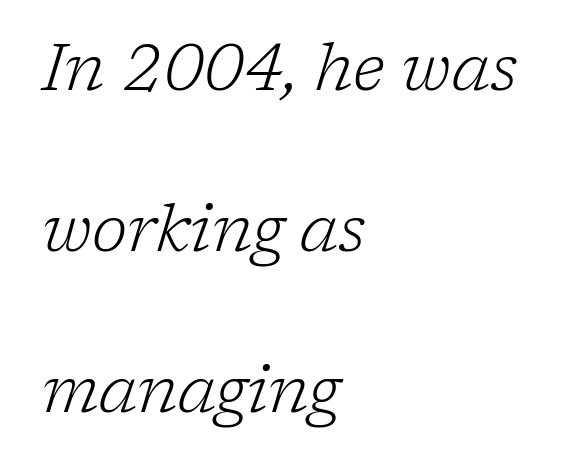
Q: Is the text bold? A: No.
Q: Is the text italic (slanted)? A: Yes, it leans right by about 17 degrees.
Q: Is the typeface a serif or a sans-serif typeface? A: Serif.
Q: Is the text underlined? A: No.
Q: How is the paragraph aligned? A: Left-aligned.
Q: Is the spacing between letters normal or unusually wide? A: Normal.
Q: Is the spacing between lines tight, normal or loose? A: Loose.
Q: Width (condensed, normal, or wide)? A: Normal.
Q: Stroke contrast? A: Low.
Q: x-height? A: Medium.
Q: Monospaced? A: No.
